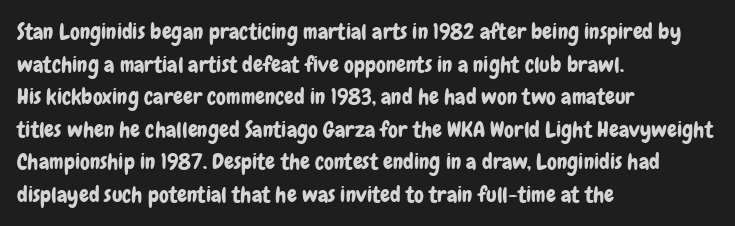
{"italic": "no", "underline": "no", "align": "left", "line_spacing": "normal", "line_spacing_ratio": 1.48, "letter_spacing": "normal", "letter_spacing_em": 0.0, "glyph_px": 22}
